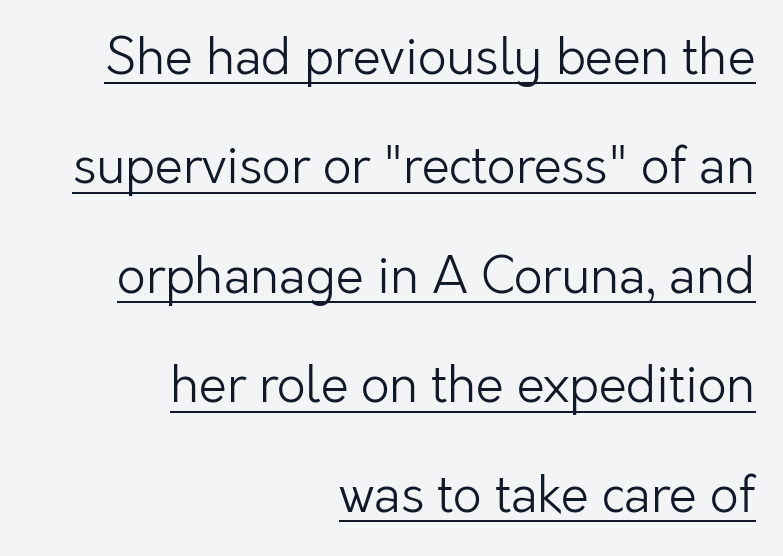
Q: Is the text bold? A: No.
Q: Is the text italic (slanted)? A: No, it is upright.
Q: Is the typeface a serif or a sans-serif typeface? A: Sans-serif.
Q: Is the text underlined? A: Yes.
Q: How is the paragraph aligned? A: Right-aligned.
Q: Is the spacing between letters normal or unusually wide? A: Normal.
Q: Is the spacing between lines tight, normal or loose? A: Loose.
Q: Width (condensed, normal, or wide)? A: Normal.
Q: Stroke contrast? A: Low.
Q: x-height? A: Medium.
Q: Monospaced? A: No.
